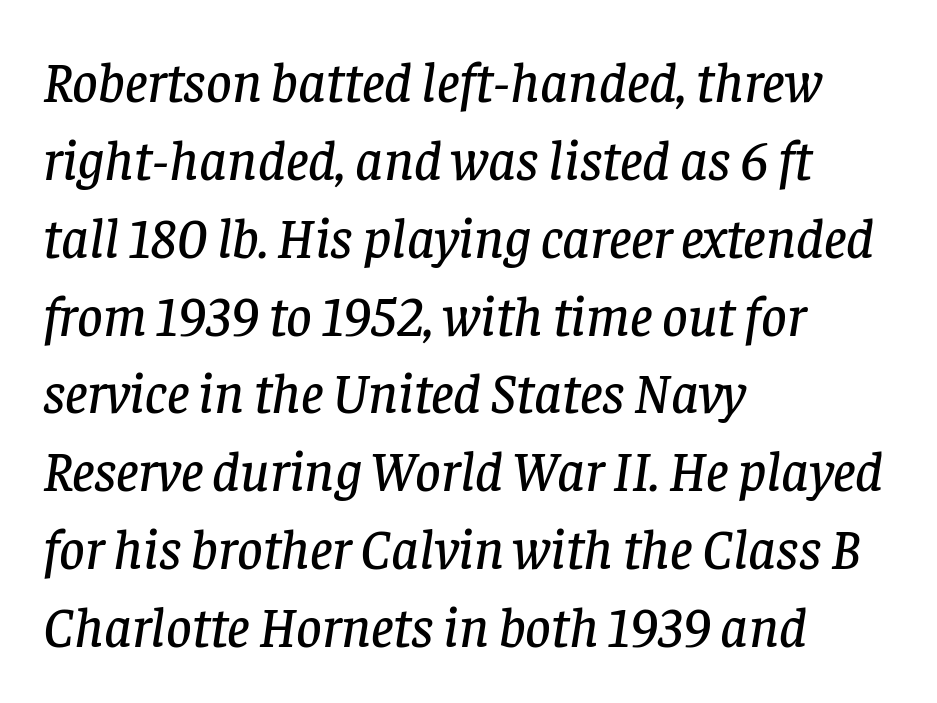
The image shows 56 px serif type, italic (leaning right); set left-aligned, normal line spacing (1.39x), normal letter spacing, not underlined; low stroke contrast and a large x-height.
